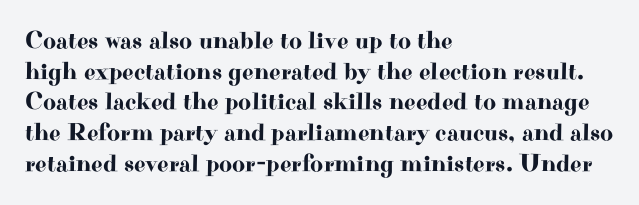
{"italic": "no", "underline": "no", "align": "left", "line_spacing_ratio": 1.23, "letter_spacing": "normal", "letter_spacing_em": 0.0, "glyph_px": 25}
